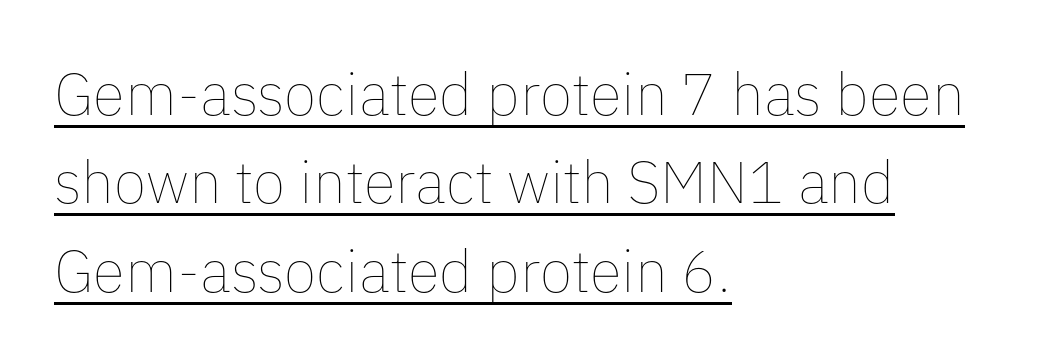
The image shows 59 px thin type, upright; set left-aligned, normal line spacing (1.5x), normal letter spacing, underlined; low stroke contrast and a medium x-height.
